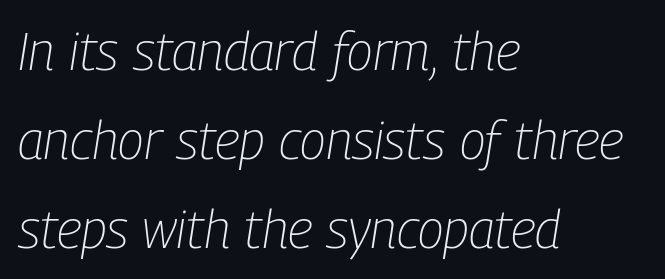
The image shows 53 px light, condensed type, italic (leaning right); set left-aligned, normal line spacing (1.68x), normal letter spacing, not underlined; low stroke contrast and a medium x-height.
